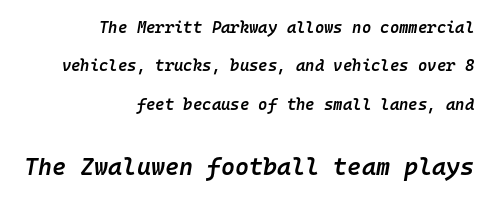
{"italic": "yes", "lean": "right", "slant_degrees": 10, "bold": "semi", "underline": "no", "align": "right", "line_spacing": "loose", "line_spacing_ratio": 2.4, "letter_spacing": "normal", "letter_spacing_em": 0.0, "larger_block": "second", "size_ratio": 1.5, "glyph_px": 24}
